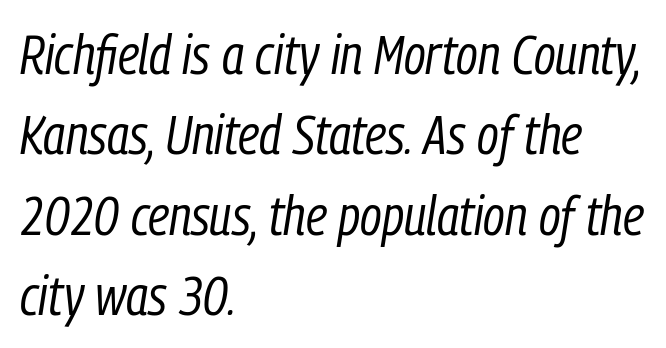
{"italic": "yes", "lean": "right", "slant_degrees": 9, "bold": "no", "weight": "regular", "width": "condensed", "stroke_contrast": "low", "x_height": "medium", "monospaced": "no", "underline": "no", "align": "left", "line_spacing": "normal", "line_spacing_ratio": 1.46, "letter_spacing": "normal", "letter_spacing_em": 0.0, "glyph_px": 55}
